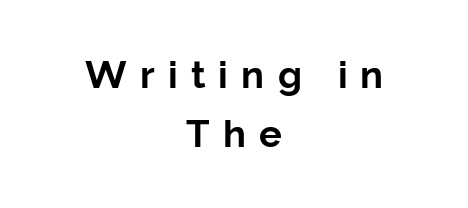
I'd call this a sans setting — the letters go barefoot. Leftover space on each line is divided equally before and after the words. The passage shown stacks its lines at a standard gap. Note the varied advance widths — an 'i' is clearly narrower than an 'm'.
